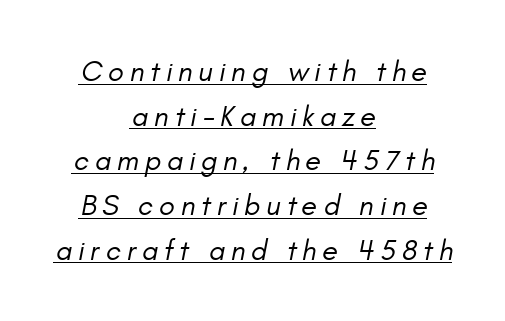
{"italic": "yes", "lean": "right", "slant_degrees": 11, "bold": "no", "weight": "regular", "width": "normal", "stroke_contrast": "low", "x_height": "small", "monospaced": "no", "underline": "yes", "align": "center", "line_spacing": "normal", "line_spacing_ratio": 1.54, "letter_spacing": "wide", "letter_spacing_em": 0.2, "glyph_px": 29}
